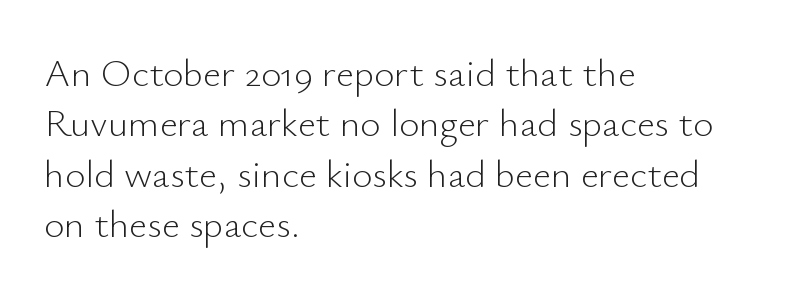
Q: Is the text bold? A: No.
Q: Is the text italic (slanted)? A: No, it is upright.
Q: Is the typeface a serif or a sans-serif typeface? A: Sans-serif.
Q: Is the text underlined? A: No.
Q: How is the paragraph aligned? A: Left-aligned.
Q: Is the spacing between letters normal or unusually wide? A: Normal.
Q: Is the spacing between lines tight, normal or loose? A: Normal.
Q: Width (condensed, normal, or wide)? A: Normal.
Q: Stroke contrast? A: Low.
Q: x-height? A: Small.
Q: Monospaced? A: No.
